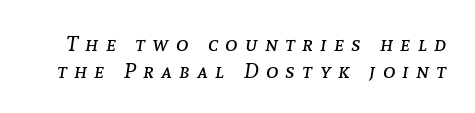
Q: Is the text bold? A: No.
Q: Is the text italic (slanted)? A: Yes, it leans right by about 8 degrees.
Q: Is the text underlined? A: No.
Q: Is the spacing between letters normal or unusually wide? A: Unusually wide.
Q: Is the spacing between lines tight, normal or loose? A: Normal.
